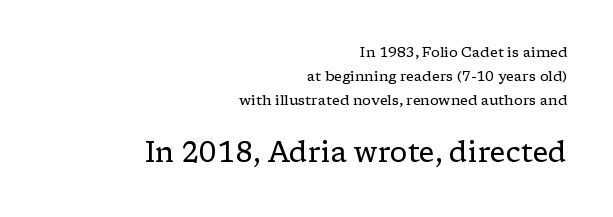
Q: Is the text bold? A: No.
Q: Is the text italic (slanted)? A: No, it is upright.
Q: Is the typeface a serif or a sans-serif typeface? A: Serif.
Q: Is the text underlined? A: No.
Q: How is the paragraph aligned? A: Right-aligned.
Q: Is the spacing between letters normal or unusually wide? A: Normal.
Q: Which block of text is set in a larger size, the first (top) or the second (bottom)? A: The second (bottom) one.
Q: Width (condensed, normal, or wide)? A: Wide.
Q: Stroke contrast? A: Low.
Q: x-height? A: Medium.
Q: Monospaced? A: No.
